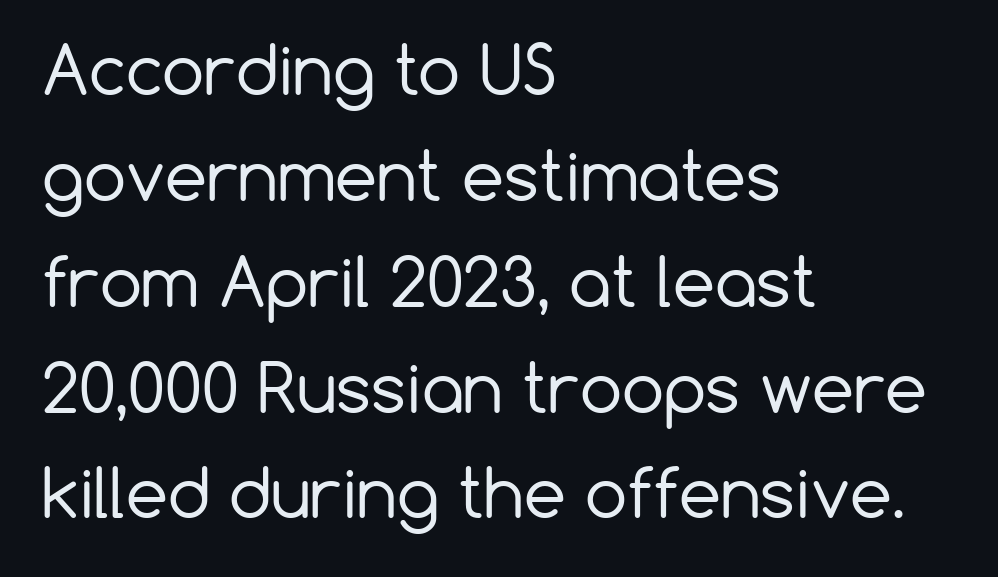
Q: Is the text bold? A: No.
Q: Is the text italic (slanted)? A: No, it is upright.
Q: Is the typeface a serif or a sans-serif typeface? A: Sans-serif.
Q: Is the text underlined? A: No.
Q: How is the paragraph aligned? A: Left-aligned.
Q: Is the spacing between letters normal or unusually wide? A: Normal.
Q: Is the spacing between lines tight, normal or loose? A: Normal.
Q: Width (condensed, normal, or wide)? A: Normal.
Q: Stroke contrast? A: Low.
Q: x-height? A: Medium.
Q: Monospaced? A: No.
